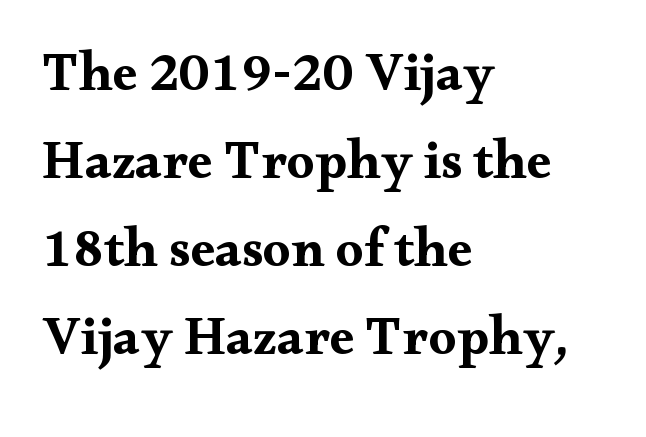
{"serif": "yes", "italic": "no", "bold": "yes", "weight": "bold", "width": "wide", "stroke_contrast": "medium", "x_height": "small", "monospaced": "no", "underline": "no", "align": "left", "line_spacing": "normal", "line_spacing_ratio": 1.6, "letter_spacing": "normal", "letter_spacing_em": 0.0, "glyph_px": 55}
